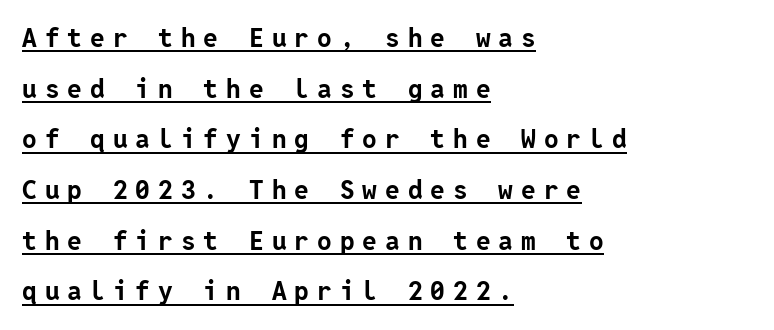
{"italic": "no", "bold": "yes", "underline": "yes", "align": "left", "line_spacing": "loose", "line_spacing_ratio": 1.95, "letter_spacing": "wide", "letter_spacing_em": 0.31, "glyph_px": 26}
